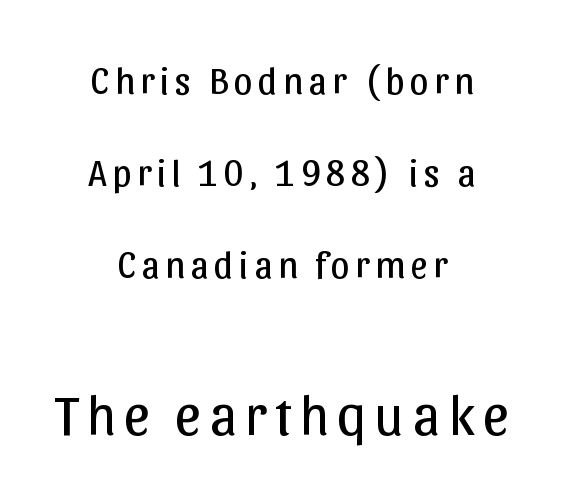
The passage is arranged like a title page — every line centered. Think of a printed novel: that variable character pitch is what you see here. These two chunks differ in scale, with the bottom chunk taking the larger measure. Is the stroke heavy? The answer is a plain regular-or-lighter. The rendering shows plain stroke endings on the letterforms — a sans-serif design.
